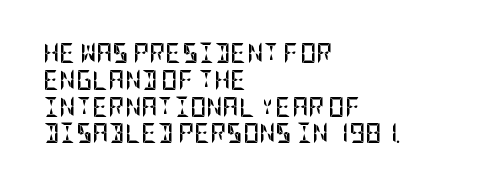
The image shows 20 px bold type, upright; set left-aligned, normal line spacing (1.34x), normal letter spacing, not underlined.
